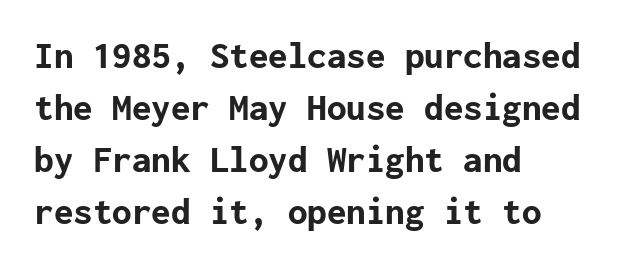
The image shows 39 px bold sans-serif type, upright; set left-aligned, normal line spacing (1.33x), normal letter spacing, not underlined; low stroke contrast and a medium x-height.
